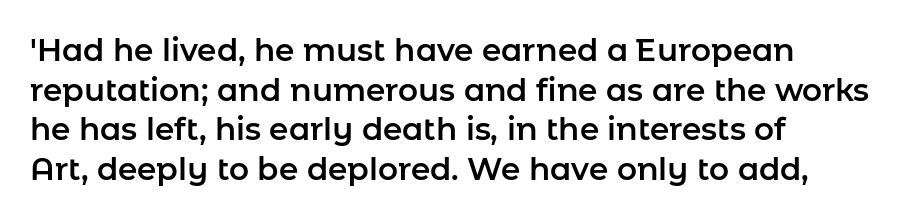
Q: Is the text italic (slanted)? A: No, it is upright.
Q: Is the typeface a serif or a sans-serif typeface? A: Sans-serif.
Q: Is the text underlined? A: No.
Q: How is the paragraph aligned? A: Left-aligned.
Q: Is the spacing between letters normal or unusually wide? A: Normal.
Q: Is the spacing between lines tight, normal or loose? A: Normal.
Q: Width (condensed, normal, or wide)? A: Normal.
Q: Stroke contrast? A: Low.
Q: x-height? A: Medium.
Q: Monospaced? A: No.
